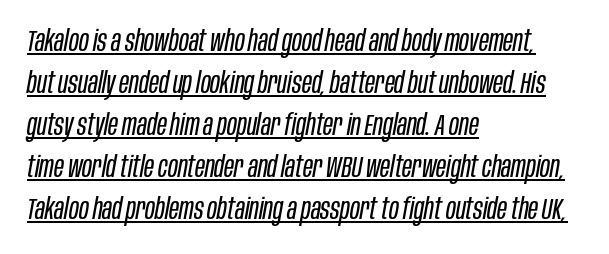
Students, observe the line beneath the letters — that is underlining. The typeface has the unassuming heft of standard copy or less. Layout note: lines flush left. Inter-character spacing is left at the font's built-in metrics. Varying glyph widths throughout — classic text-font behaviour.
